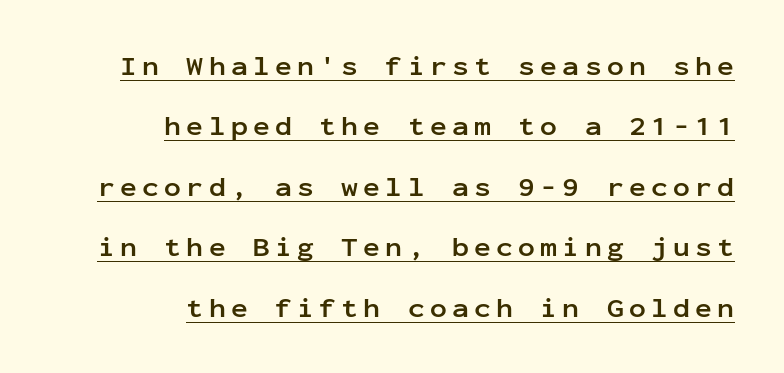
{"serif": "no", "italic": "no", "bold": "yes", "weight": "semibold", "width": "normal", "stroke_contrast": "low", "x_height": "medium", "monospaced": "yes", "underline": "yes", "align": "right", "line_spacing": "loose", "line_spacing_ratio": 2.16, "glyph_px": 28}
